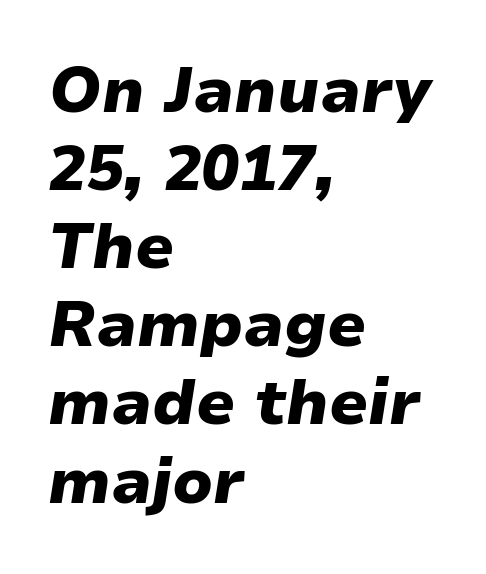
A student would call this left alignment; a typographer would say flush left, rag right. The face used here is rendered with its standard letterfit. Looks like regular typesetting: each glyph gets only the width it needs. Unmarked baselines from the first word to the last. The lettering tilts uniformly, giving the passage an italic look.
